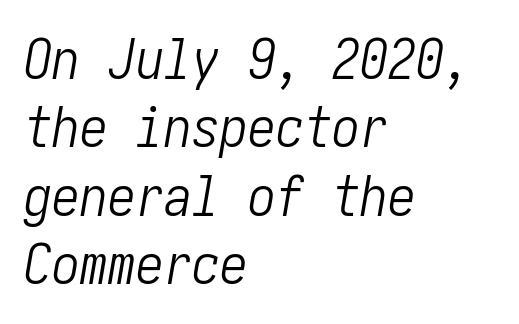
Q: Is the text bold? A: No.
Q: Is the text italic (slanted)? A: Yes, it leans right by about 10 degrees.
Q: Is the text underlined? A: No.
Q: How is the paragraph aligned? A: Left-aligned.
Q: Is the spacing between letters normal or unusually wide? A: Normal.
Q: Width (condensed, normal, or wide)? A: Condensed.
Q: Stroke contrast? A: Low.
Q: x-height? A: Medium.
